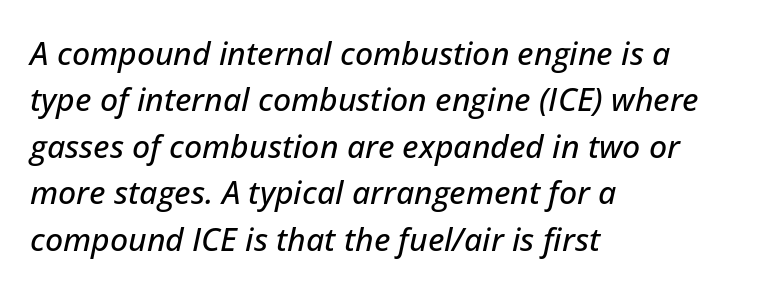
The image shows 32 px text type, italic (leaning right); set left-aligned, normal line spacing (1.45x), normal letter spacing, not underlined; low stroke contrast and a medium x-height.
